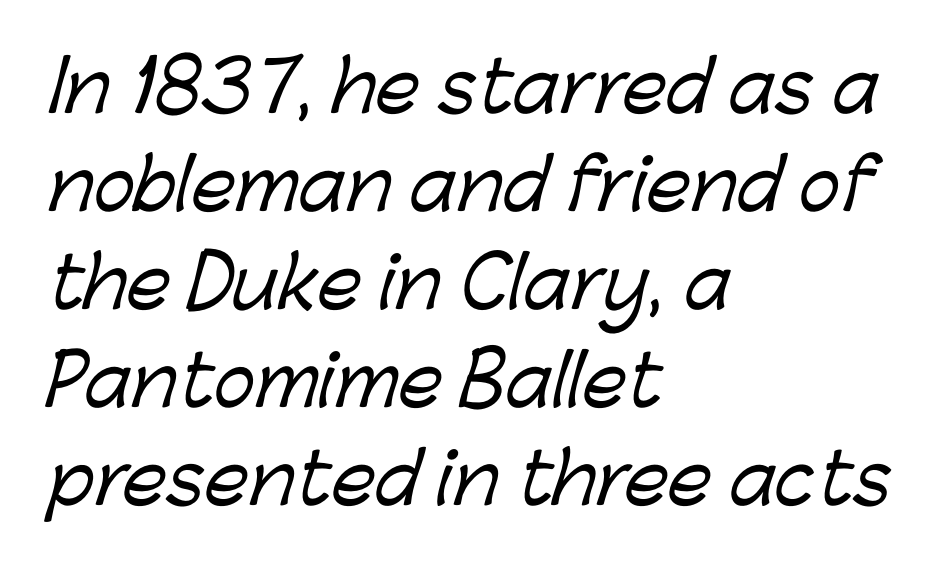
Stroke terminals: plain, sans-serif. Plain, unruled lines of type. Here the glyphs are tracked normally, forming tight word shapes. Horizontally, the lines are justified to the leading edge only.
